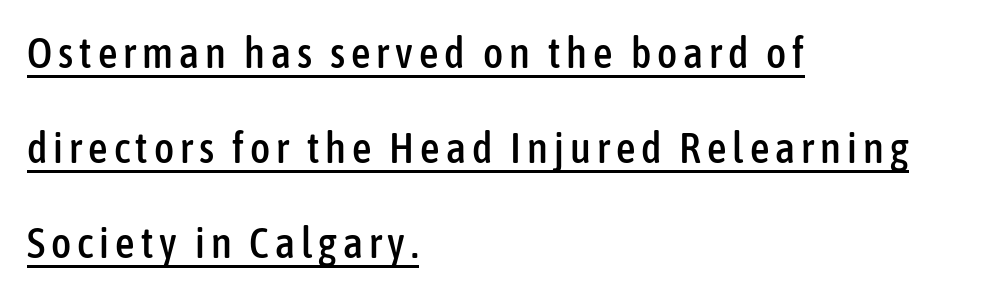
{"serif": "no", "italic": "no", "width": "condensed", "stroke_contrast": "low", "x_height": "medium", "monospaced": "no", "underline": "yes", "align": "left", "line_spacing": "loose", "line_spacing_ratio": 2.21, "glyph_px": 43}
